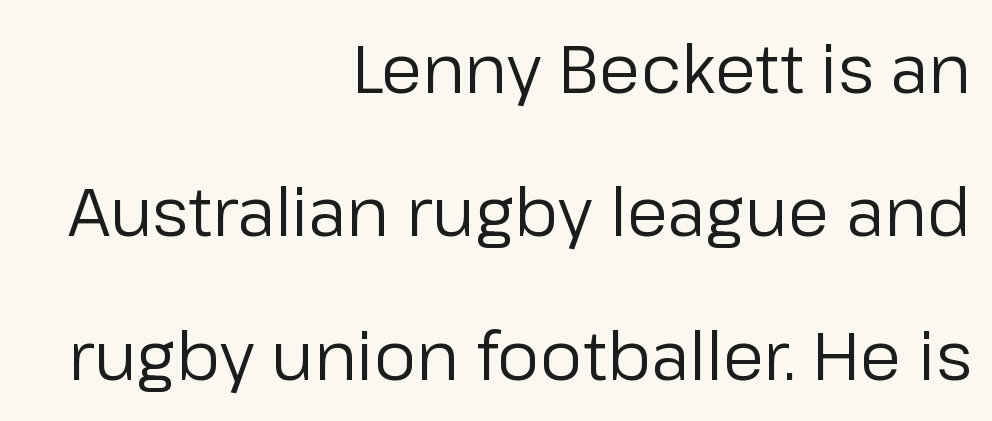
Q: Is the text bold? A: No.
Q: Is the text italic (slanted)? A: No, it is upright.
Q: Is the typeface a serif or a sans-serif typeface? A: Sans-serif.
Q: Is the text underlined? A: No.
Q: How is the paragraph aligned? A: Right-aligned.
Q: Is the spacing between letters normal or unusually wide? A: Normal.
Q: Is the spacing between lines tight, normal or loose? A: Loose.
Q: Width (condensed, normal, or wide)? A: Normal.
Q: Stroke contrast? A: Low.
Q: x-height? A: Medium.
Q: Monospaced? A: No.
